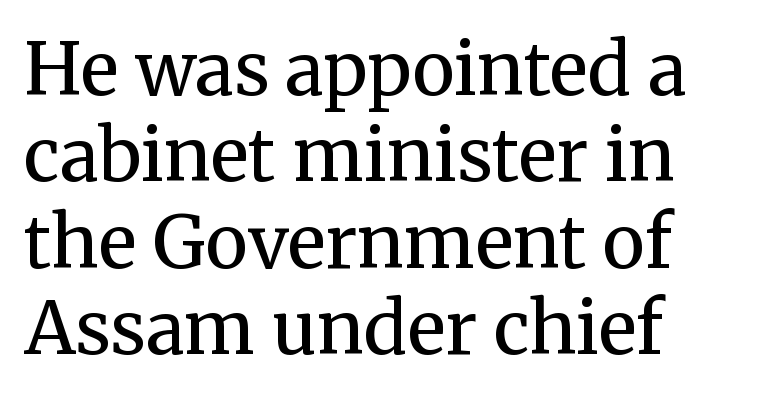
The image shows 72 px regular-weight serif type, upright; set left-aligned, line spacing 1.2x, normal letter spacing, not underlined; medium stroke contrast and a medium x-height.
